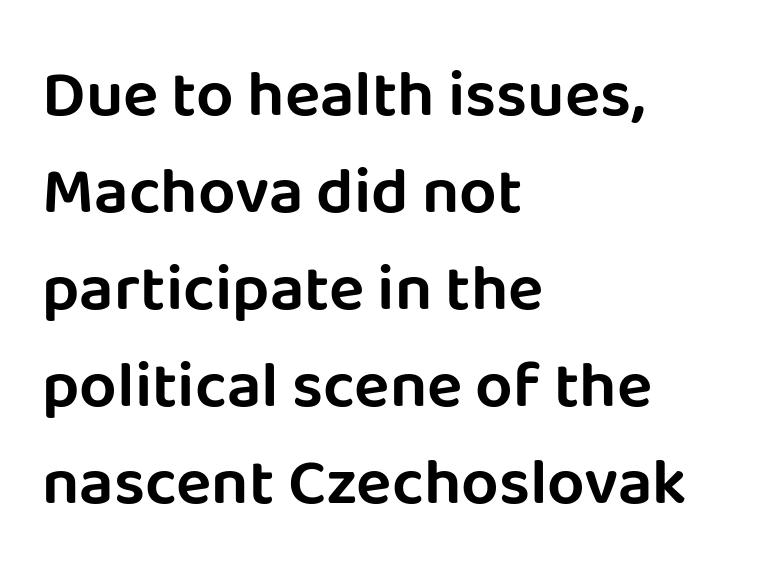
The image shows 66 px sans-serif type, upright; set left-aligned, normal line spacing (1.47x), normal letter spacing, not underlined; low stroke contrast and a large x-height.
